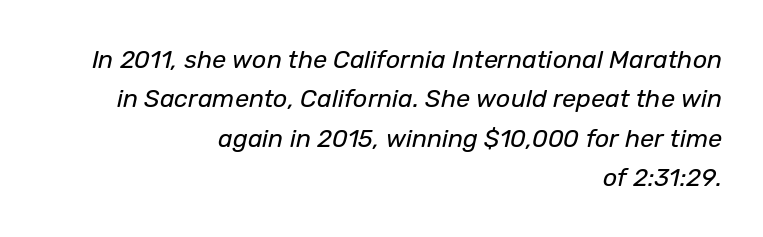
Q: Is the text bold? A: No.
Q: Is the text italic (slanted)? A: Yes, it leans right by about 12 degrees.
Q: Is the text underlined? A: No.
Q: How is the paragraph aligned? A: Right-aligned.
Q: Is the spacing between letters normal or unusually wide? A: Normal.
Q: Is the spacing between lines tight, normal or loose? A: Normal.
